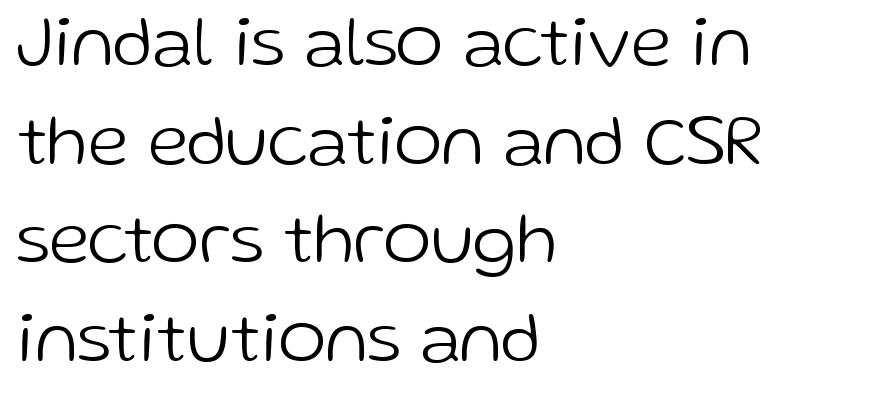
Just letters on the line, the space beneath them empty. This is not heavy type; no bold has been used. Note the varied advance widths — an 'i' is clearly narrower than an 'm'. Nothing unusual about the tracking: characters are spaced as the font intends.
